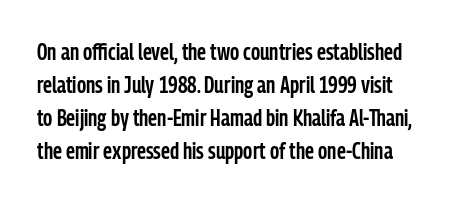
The image shows 23 px text type, upright; set normal line spacing (1.43x), normal letter spacing, not underlined.
